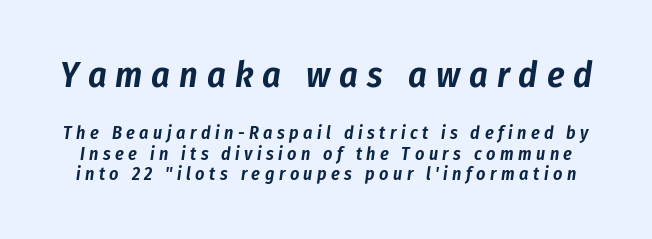
Q: Is the text italic (slanted)? A: Yes, it leans right by about 8 degrees.
Q: Is the text underlined? A: No.
Q: Is the spacing between letters normal or unusually wide? A: Unusually wide.
Q: Is the spacing between lines tight, normal or loose? A: Tight.
Q: Which block of text is set in a larger size, the first (top) or the second (bottom)? A: The first (top) one.
Q: Width (condensed, normal, or wide)? A: Condensed.
Q: Stroke contrast? A: Low.
Q: x-height? A: Medium.
Q: Monospaced? A: No.
